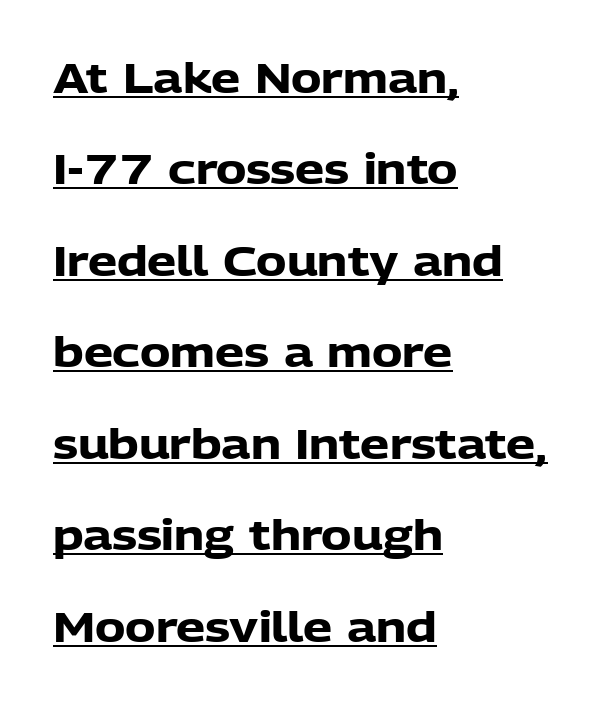
Every character sits straight up, as roman type does. Its strokes are broad and dark, the hallmark of bold type. This sample has the flowing, uneven cadence of proportional lettering. Casual observation: everything's shoved over to the left. Underlining? Definitely there.
